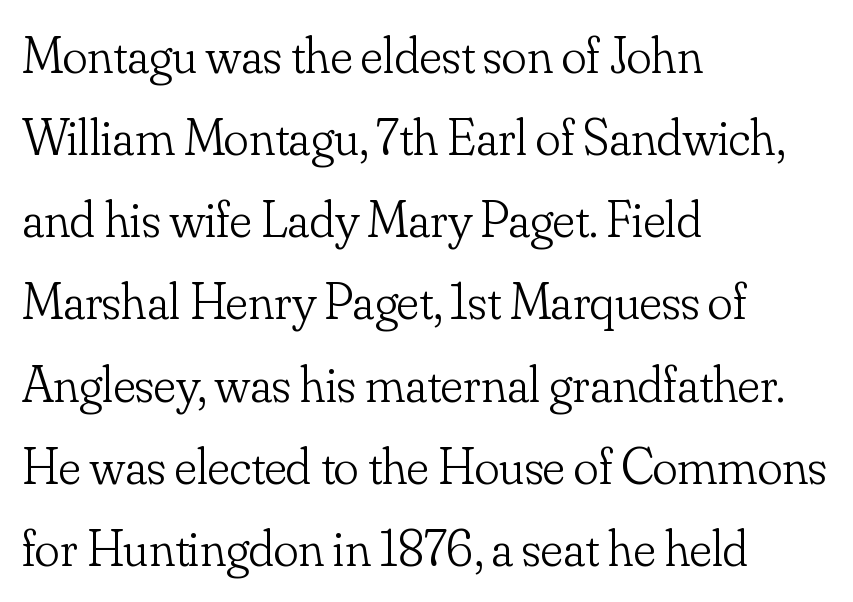
Default kerning and tracking; the words read as compact shapes. Every row of glyphs begins at an identical x-position on the left. The space beneath each line is pristine and unruled. A light-to-regular cut is what we see here.
